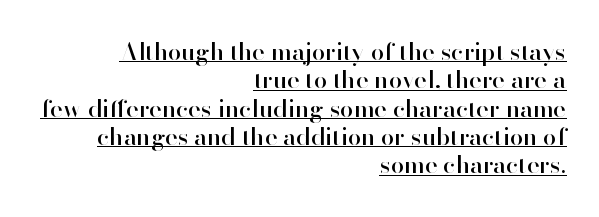
This sample is right-justified, so line beginnings fall wherever the words allow. This is roman type, the default non-slanted kind. Tracking here is standard; glyphs follow each other at the usual distance. Does a line run under the words? Yes, clearly.
